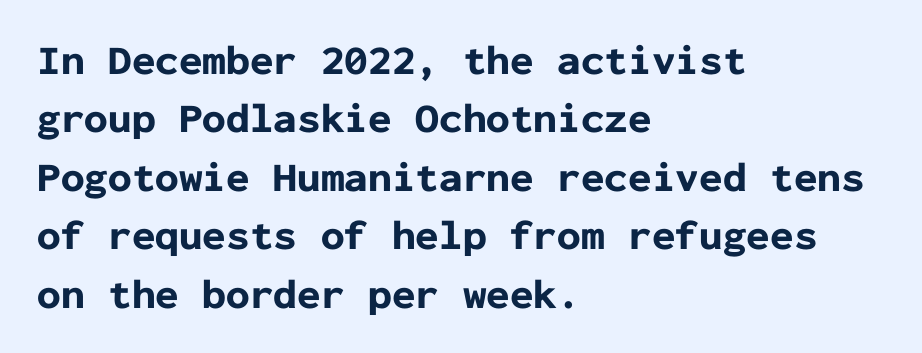
Quick note: interline space is typical. Notice how the passage keeps a crisp vertical edge on the left only. Students, note that the glyphs here touch the page at normal intervals. This is the regular roman posture of the typeface. The gap between lines stays unmarked. Strong, thick strokes mark this as bold type.
